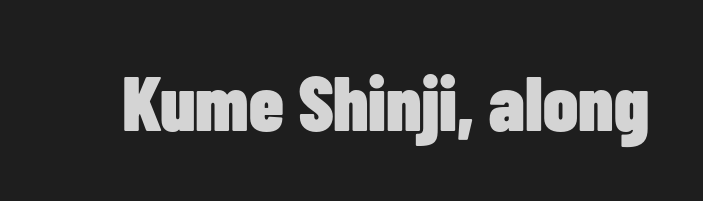
{"serif": "no", "italic": "no", "bold": "yes", "weight": "heavy", "width": "condensed", "stroke_contrast": "low", "x_height": "medium", "monospaced": "no", "underline": "no", "letter_spacing": "normal", "letter_spacing_em": 0.0, "glyph_px": 77}
